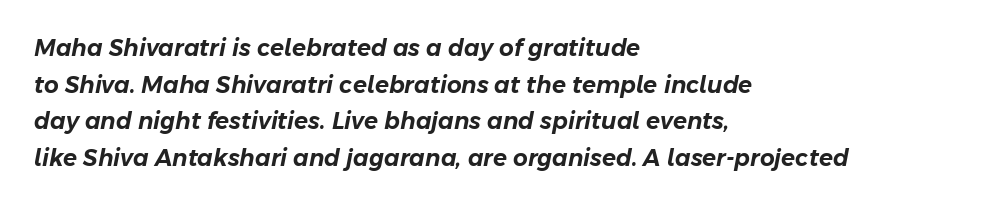
Q: Is the text italic (slanted)? A: Yes, it leans right by about 11 degrees.
Q: Is the text underlined? A: No.
Q: How is the paragraph aligned? A: Left-aligned.
Q: Is the spacing between letters normal or unusually wide? A: Normal.
Q: Is the spacing between lines tight, normal or loose? A: Normal.
